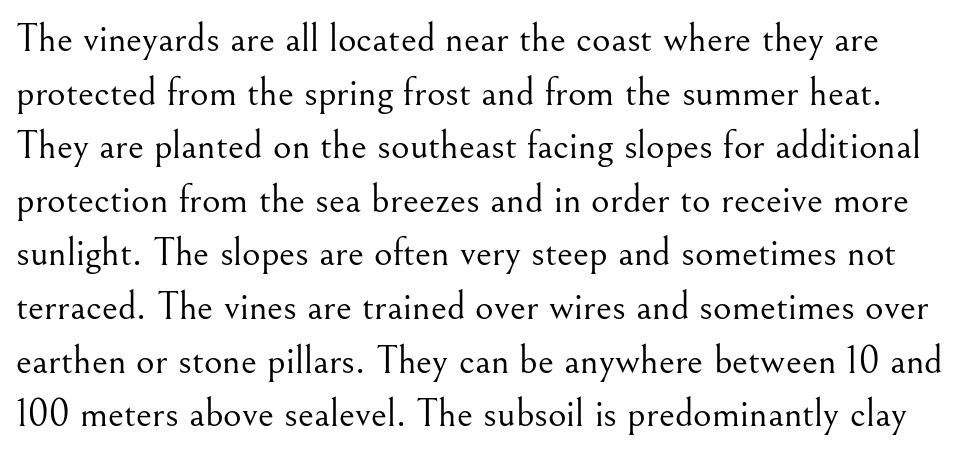
Q: Is the text bold? A: No.
Q: Is the text italic (slanted)? A: No, it is upright.
Q: Is the typeface a serif or a sans-serif typeface? A: Serif.
Q: Is the text underlined? A: No.
Q: Is the spacing between letters normal or unusually wide? A: Normal.
Q: Is the spacing between lines tight, normal or loose? A: Normal.
Q: Width (condensed, normal, or wide)? A: Normal.
Q: Stroke contrast? A: Medium.
Q: x-height? A: Small.
Q: Monospaced? A: No.
